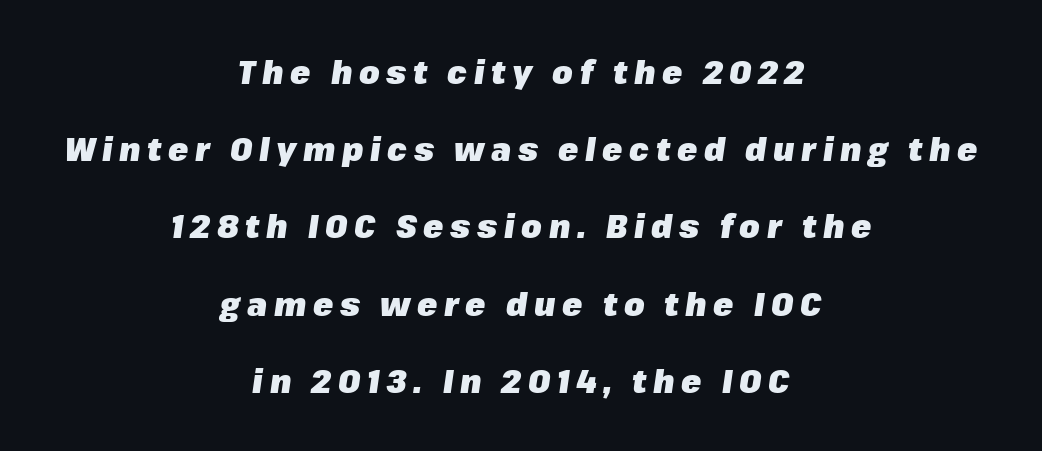
Q: Is the text bold? A: Yes.
Q: Is the text italic (slanted)? A: Yes, it leans right by about 8 degrees.
Q: Is the text underlined? A: No.
Q: How is the paragraph aligned? A: Centered.
Q: Is the spacing between letters normal or unusually wide? A: Unusually wide.
Q: Is the spacing between lines tight, normal or loose? A: Loose.
Q: Width (condensed, normal, or wide)? A: Normal.
Q: Stroke contrast? A: Low.
Q: x-height? A: Medium.
Q: Monospaced? A: No.
